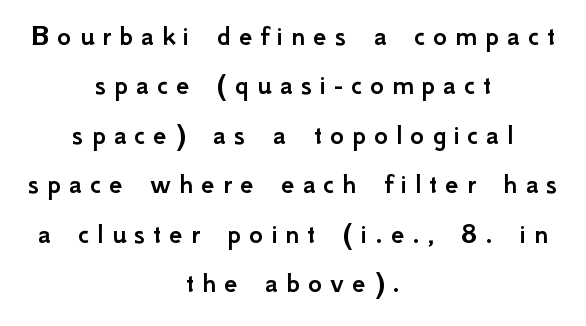
The image shows 30 px sans-serif type, upright; set centered, normal line spacing (1.65x), unusually wide letter spacing (+0.26 em), not underlined; low stroke contrast and a small x-height.
